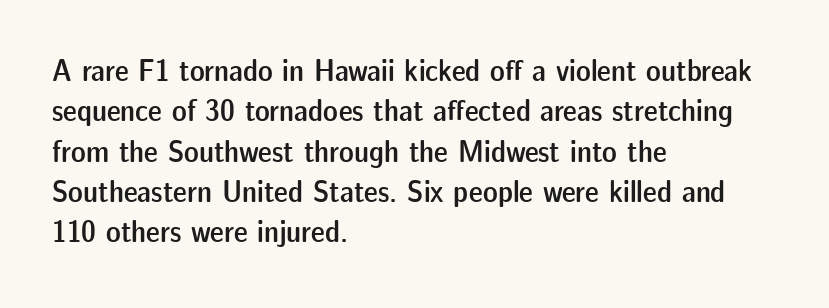
Regarding leading, the lines here are spaced in the standard way. The zone under the glyphs is completely vacant. This sample uses plain, unmodified letter spacing. The passage shown is typeset with a sans-serif family. Notice how the passage keeps a crisp vertical edge on the left only.
